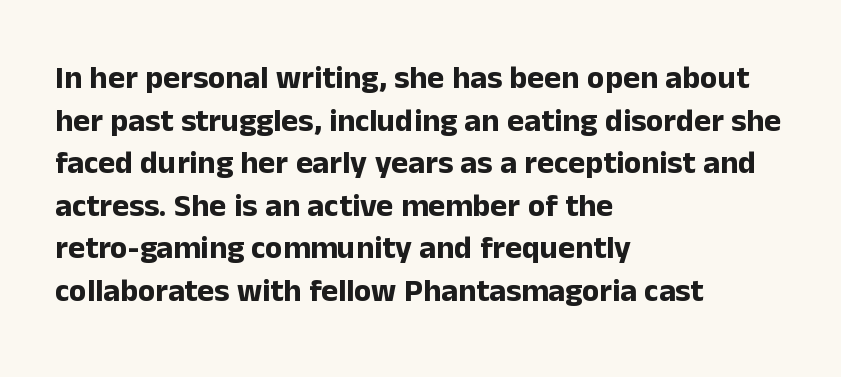
Notice how thick the strokes are: this is what a full bold looks like. Nope, no serifs anywhere on these letters. The typesetter chose a ragged-right arrangement here. Regarding leading, the lines here are spaced in the standard way. Students, note that the glyphs here touch the page at normal intervals.
